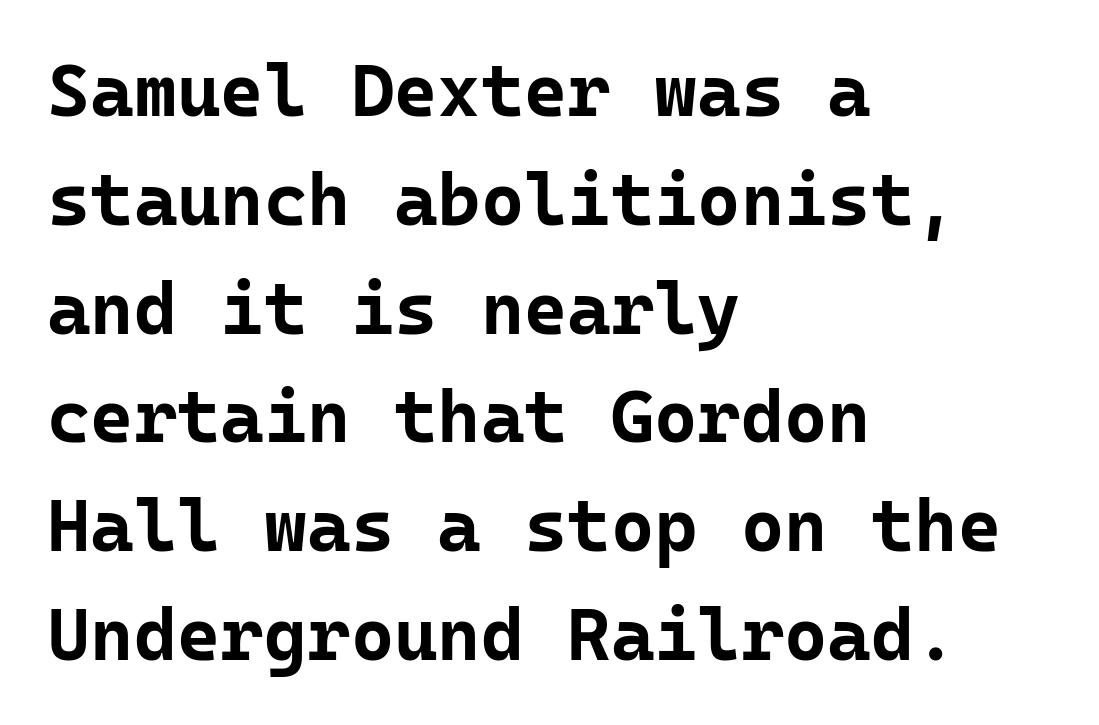
Q: Is the text bold? A: Yes.
Q: Is the text italic (slanted)? A: No, it is upright.
Q: Is the typeface a serif or a sans-serif typeface? A: Sans-serif.
Q: Is the text underlined? A: No.
Q: How is the paragraph aligned? A: Left-aligned.
Q: Is the spacing between letters normal or unusually wide? A: Normal.
Q: Is the spacing between lines tight, normal or loose? A: Normal.
Q: Width (condensed, normal, or wide)? A: Normal.
Q: Stroke contrast? A: Low.
Q: x-height? A: Medium.
Q: Monospaced? A: Yes.
